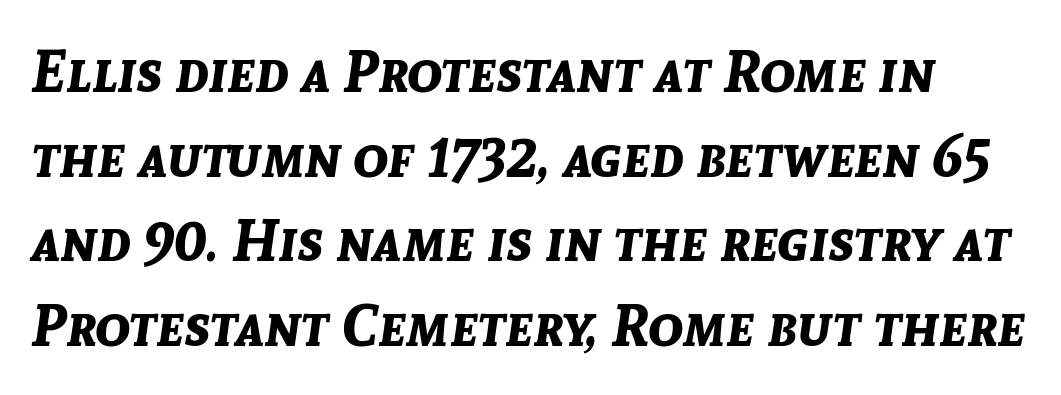
Leading matches the norm, producing a regular column. This sample uses plain, unmodified letter spacing. Words float on clear page, feet unadorned. You could not count columns in this text — the font is proportionally spaced. Italic: yes, the glyphs are oblique. Stroke thickness is high; the sample reads as a true bold.
